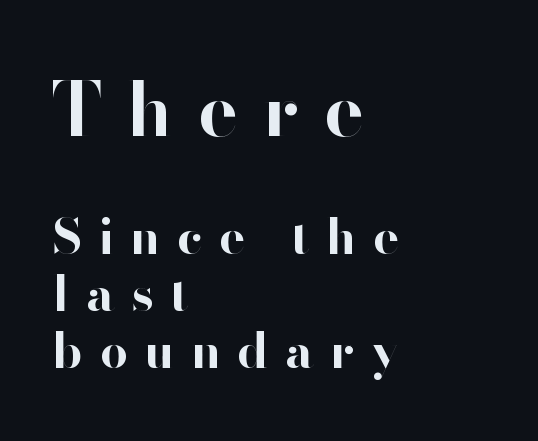
Q: Is the text bold? A: Yes.
Q: Is the text italic (slanted)? A: No, it is upright.
Q: Is the typeface a serif or a sans-serif typeface? A: Sans-serif.
Q: Is the text underlined? A: No.
Q: How is the paragraph aligned? A: Left-aligned.
Q: Is the spacing between letters normal or unusually wide? A: Unusually wide.
Q: Which block of text is set in a larger size, the first (top) or the second (bottom)? A: The first (top) one.
Q: Width (condensed, normal, or wide)? A: Normal.
Q: Stroke contrast? A: High.
Q: x-height? A: Small.
Q: Monospaced? A: No.
